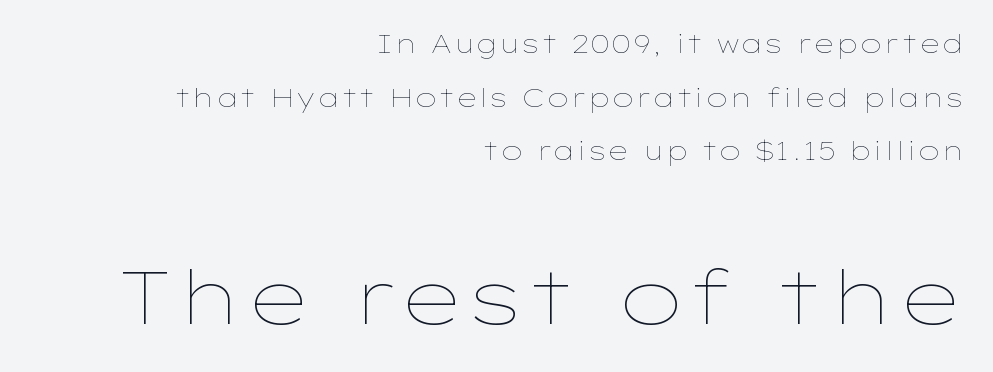
Is there much room between lines? Yes — plenty of vertical air separates them. The typeface has the unassuming heft of standard copy or less. This rendering uses right alignment, leaving the left contour irregular. This is the regular roman posture of the typeface. Proportional: the letters do not fall into vertical columns.
